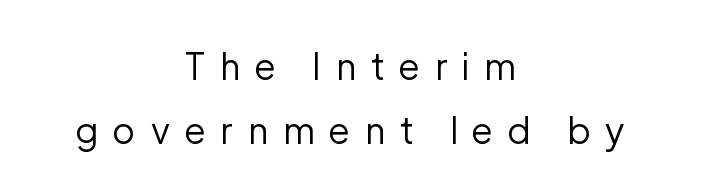
{"serif": "no", "italic": "no", "bold": "no", "weight": "regular", "width": "normal", "stroke_contrast": "low", "x_height": "medium", "monospaced": "no", "underline": "no", "align": "center", "line_spacing_ratio": 1.79, "letter_spacing": "wide", "letter_spacing_em": 0.42, "glyph_px": 36}
